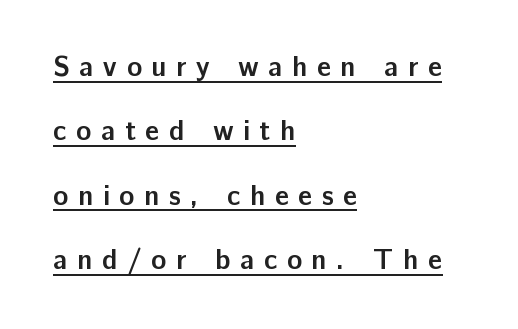
Q: Is the text bold? A: Yes.
Q: Is the text italic (slanted)? A: No, it is upright.
Q: Is the typeface a serif or a sans-serif typeface? A: Sans-serif.
Q: Is the text underlined? A: Yes.
Q: How is the paragraph aligned? A: Left-aligned.
Q: Is the spacing between letters normal or unusually wide? A: Unusually wide.
Q: Is the spacing between lines tight, normal or loose? A: Loose.
Q: Width (condensed, normal, or wide)? A: Normal.
Q: Stroke contrast? A: Low.
Q: x-height? A: Medium.
Q: Monospaced? A: No.
